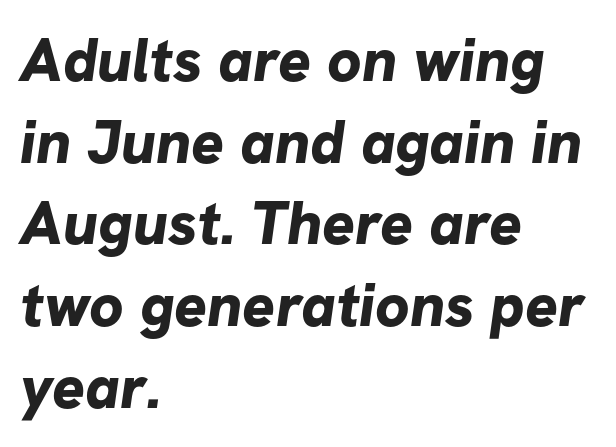
Observe the ordinary spacing: letters are neighbours, not strangers. The rag falls on the right side of this text block. One glance says typical: line gaps are just what's usual. Strong, thick strokes mark this as bold type. The strip under each line holds only bare page. Check where the strokes stop: nothing finishes them off — pure sans.
